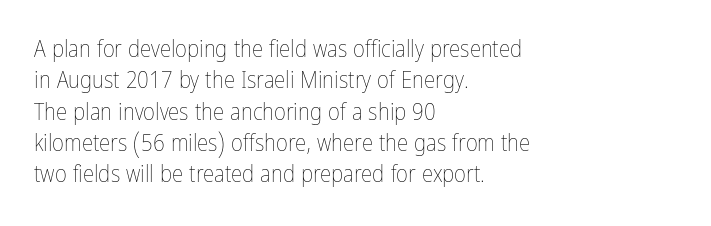
Q: Is the text bold? A: No.
Q: Is the text italic (slanted)? A: No, it is upright.
Q: Is the text underlined? A: No.
Q: How is the paragraph aligned? A: Left-aligned.
Q: Is the spacing between letters normal or unusually wide? A: Normal.
Q: Is the spacing between lines tight, normal or loose? A: Normal.
